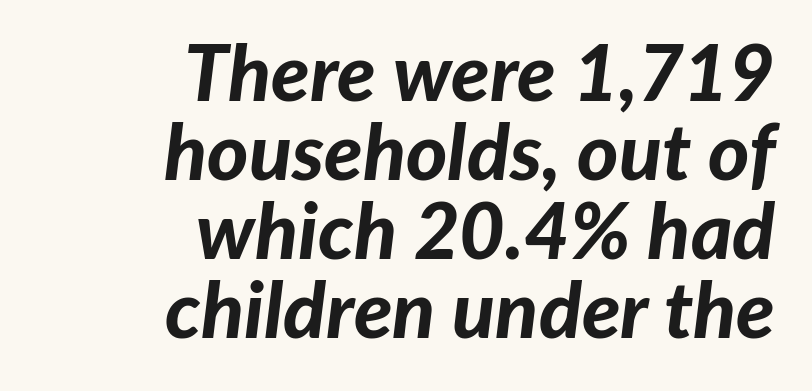
{"italic": "yes", "lean": "right", "slant_degrees": 7, "bold": "yes", "weight": "bold", "width": "normal", "stroke_contrast": "low", "x_height": "medium", "monospaced": "no", "underline": "no", "align": "right", "line_spacing": "tight", "line_spacing_ratio": 1.0, "letter_spacing": "normal", "letter_spacing_em": 0.0, "glyph_px": 79}
